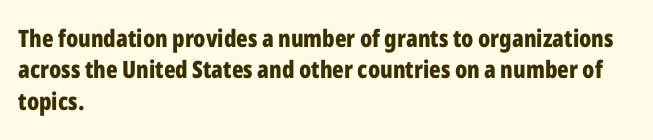
The image shows 24 px bold type, upright; set left-aligned, normal line spacing (1.31x), normal letter spacing, not underlined.
